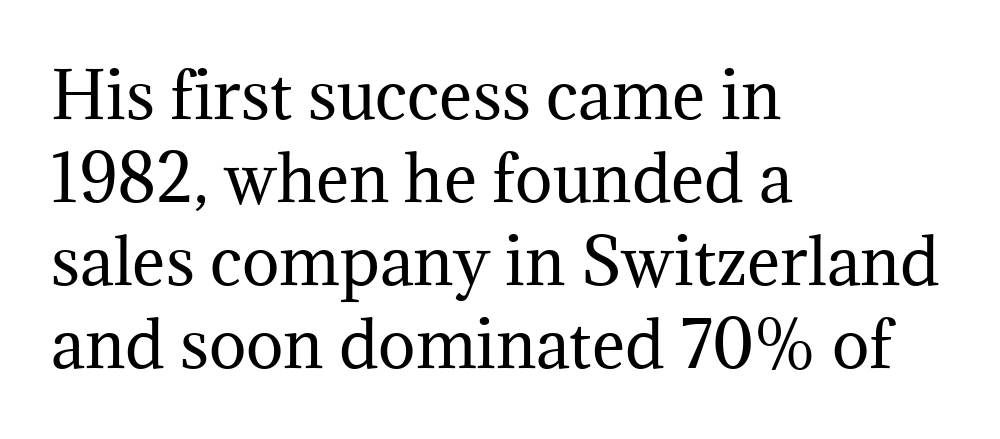
{"serif": "yes", "italic": "no", "bold": "no", "weight": "regular", "width": "normal", "stroke_contrast": "medium", "x_height": "medium", "monospaced": "no", "underline": "no", "align": "left", "line_spacing": "normal", "line_spacing_ratio": 1.32, "letter_spacing": "normal", "letter_spacing_em": 0.0, "glyph_px": 63}
